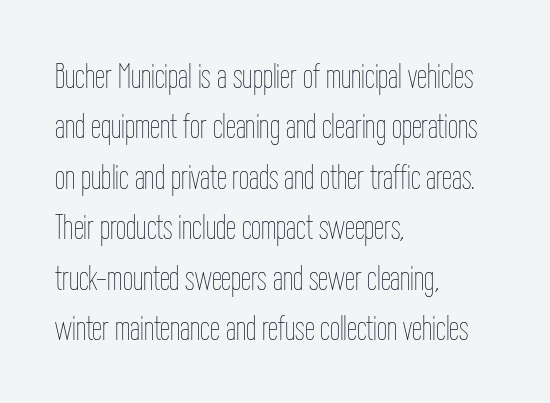
Q: Is the text bold? A: No.
Q: Is the text italic (slanted)? A: No, it is upright.
Q: Is the text underlined? A: No.
Q: How is the paragraph aligned? A: Left-aligned.
Q: Is the spacing between letters normal or unusually wide? A: Normal.
Q: Is the spacing between lines tight, normal or loose? A: Normal.
Q: Width (condensed, normal, or wide)? A: Condensed.
Q: Stroke contrast? A: Low.
Q: x-height? A: Medium.
Q: Monospaced? A: No.
